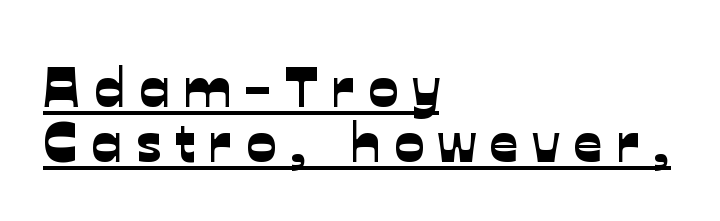
The image shows 56 px sans-serif type; set left-aligned, tight line spacing (0.98x), unusually wide letter spacing (+0.25 em), underlined; low stroke contrast and a medium x-height.
